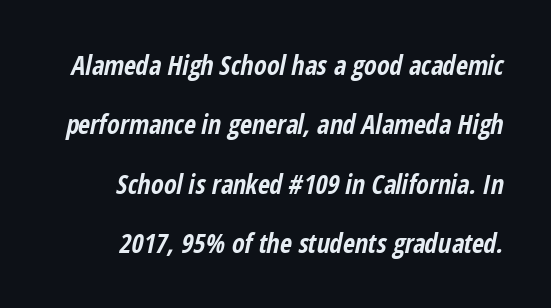
Q: Is the text bold? A: Yes.
Q: Is the text italic (slanted)? A: Yes, it leans right by about 12 degrees.
Q: Is the text underlined? A: No.
Q: How is the paragraph aligned? A: Right-aligned.
Q: Is the spacing between letters normal or unusually wide? A: Normal.
Q: Is the spacing between lines tight, normal or loose? A: Loose.
